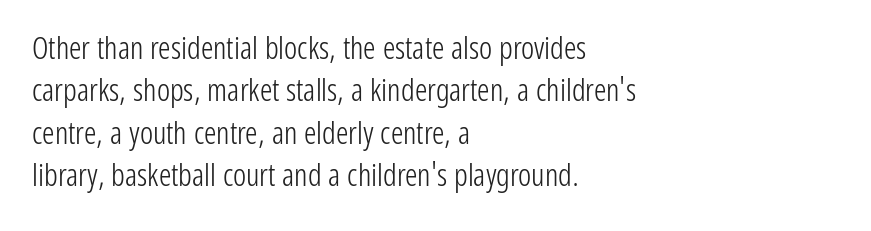
The image shows 31 px light, condensed sans-serif type, upright; set left-aligned, normal line spacing (1.37x), normal letter spacing, not underlined; low stroke contrast and a medium x-height.
